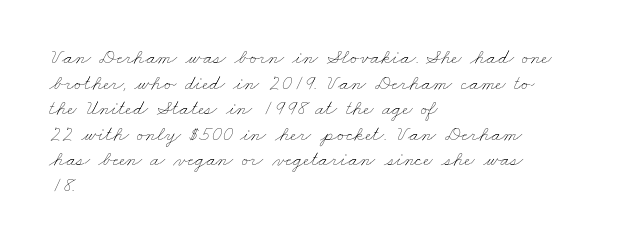
Descenders are the only things crossing below the line. No extra tracking has been applied to these lines. A quiet, ordinary-to-light weight characterises the typeface. Alignment: flush left.
